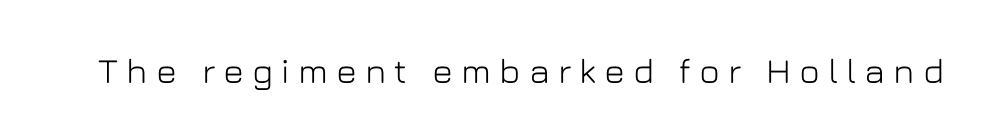
The image shows 35 px sans-serif type, upright; set unusually wide letter spacing (+0.23 em), not underlined; low stroke contrast and a medium x-height.
